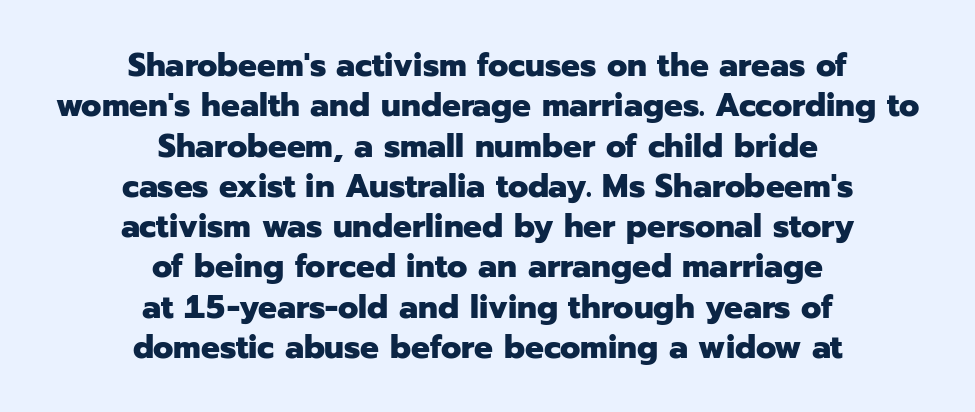
Q: Is the text bold? A: Yes.
Q: Is the text italic (slanted)? A: No, it is upright.
Q: Is the typeface a serif or a sans-serif typeface? A: Sans-serif.
Q: Is the text underlined? A: No.
Q: How is the paragraph aligned? A: Centered.
Q: Is the spacing between letters normal or unusually wide? A: Normal.
Q: Width (condensed, normal, or wide)? A: Normal.
Q: Stroke contrast? A: Low.
Q: x-height? A: Medium.
Q: Monospaced? A: No.
